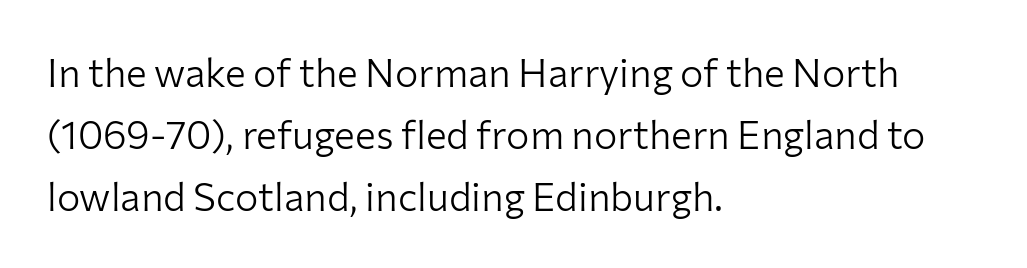
{"serif": "no", "italic": "no", "bold": "no", "weight": "light", "width": "normal", "stroke_contrast": "low", "x_height": "medium", "monospaced": "no", "underline": "no", "align": "left", "line_spacing": "normal", "line_spacing_ratio": 1.59, "letter_spacing": "normal", "letter_spacing_em": 0.0, "glyph_px": 39}
